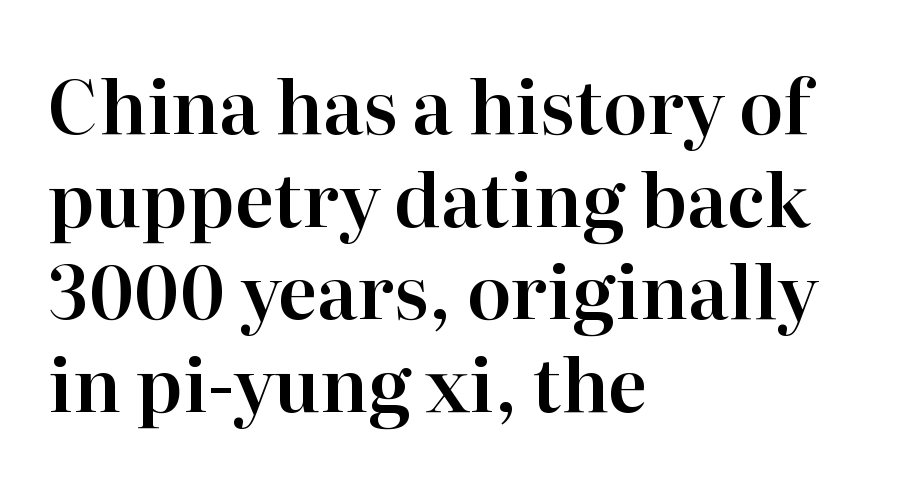
The image shows 73 px serif type, upright; set left-aligned, normal line spacing (1.27x), normal letter spacing, not underlined; high stroke contrast and a medium x-height.
